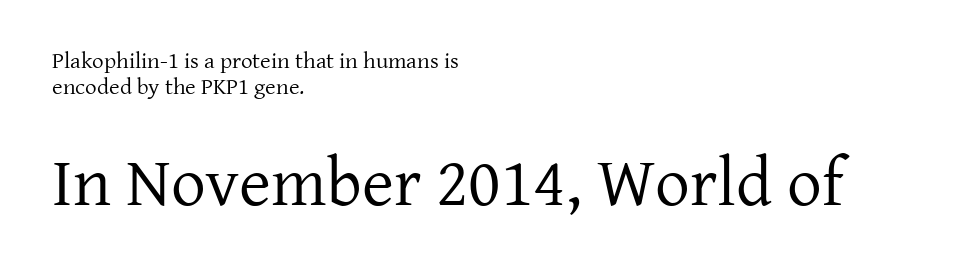
The image shows 69 px regular-weight serif type, upright; set left-aligned, tight line spacing (1.12x), normal letter spacing, not underlined; the second (bottom) block is 3.0x larger; low stroke contrast and a medium x-height.
